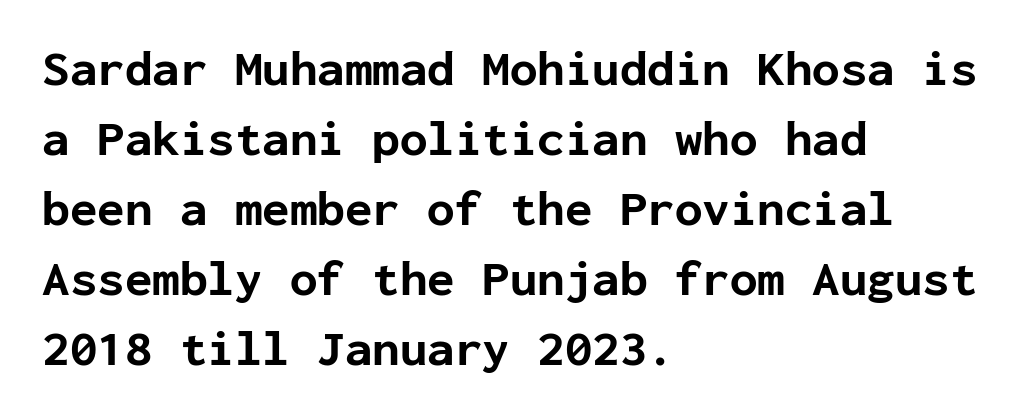
When letters stand straight like this, we call the style roman or upright. A bare baseline throughout the passage. The strokes are fattened all the way to bold. The face used here is monospaced, like something from a code editor. Successive baselines arrive at the customary interval.
